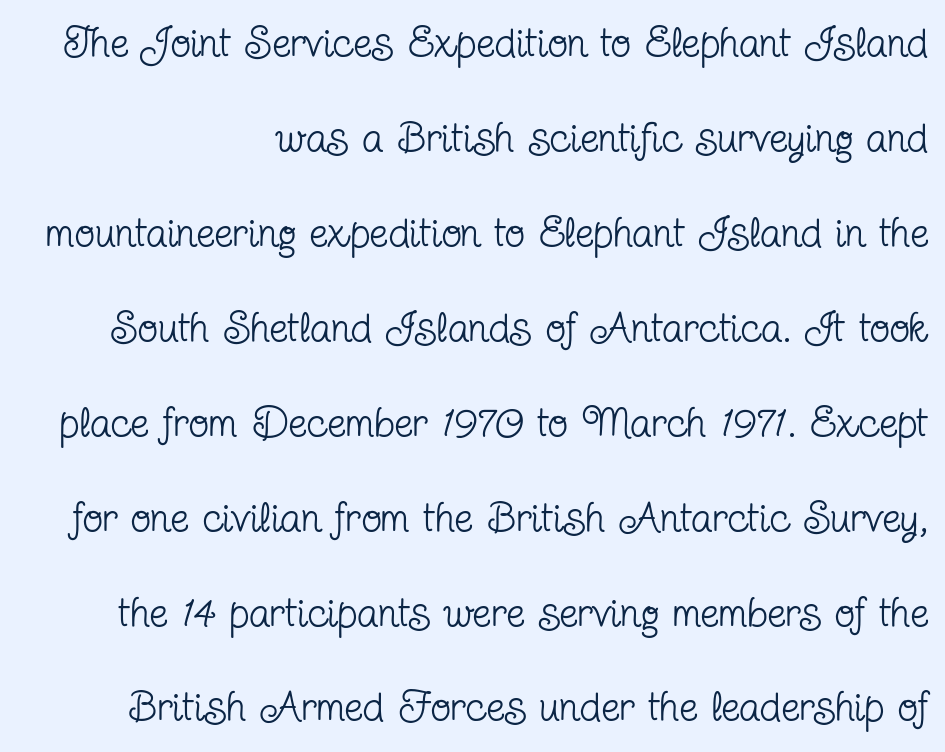
The image shows 42 px regular-weight, condensed serif type, upright; set loose line spacing (2.26x), normal letter spacing, not underlined; low stroke contrast and a medium x-height.
